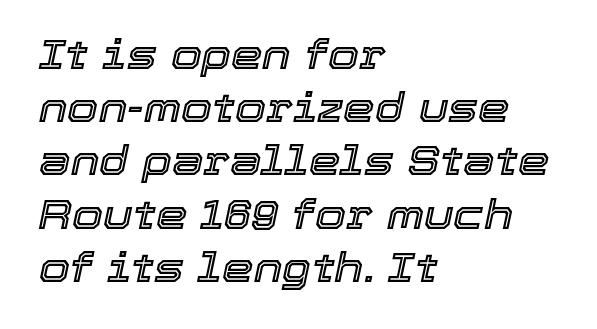
{"italic": "yes", "lean": "right", "slant_degrees": 12, "width": "normal", "x_height": "medium", "monospaced": "no", "underline": "no", "align": "left", "line_spacing": "normal", "line_spacing_ratio": 1.33, "letter_spacing": "normal", "letter_spacing_em": 0.0, "glyph_px": 40}
